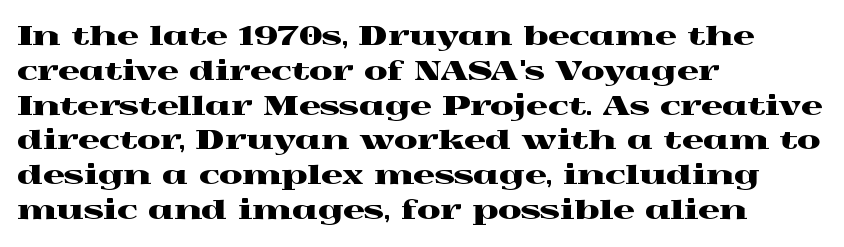
{"italic": "no", "underline": "no", "align": "left", "line_spacing": "normal", "line_spacing_ratio": 1.29, "letter_spacing": "normal", "letter_spacing_em": 0.0, "glyph_px": 27}
